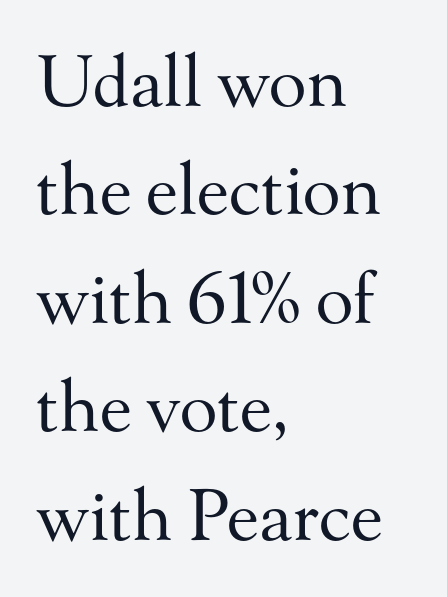
The image shows 70 px regular-weight serif type, upright; set left-aligned, normal line spacing (1.55x), normal letter spacing, not underlined; medium stroke contrast and a small x-height.
